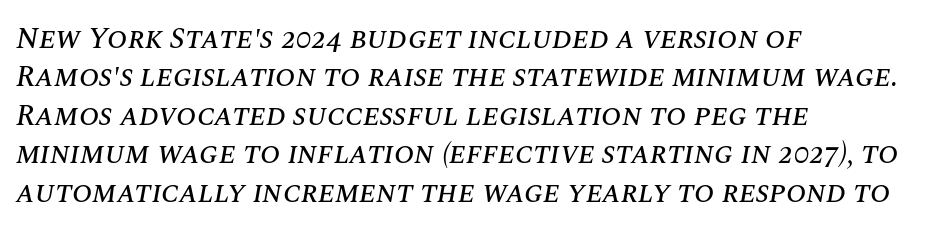
The image shows 30 px text type, italic (leaning right); set left-aligned, normal line spacing (1.28x), normal letter spacing, not underlined; medium stroke contrast and a large x-height.
